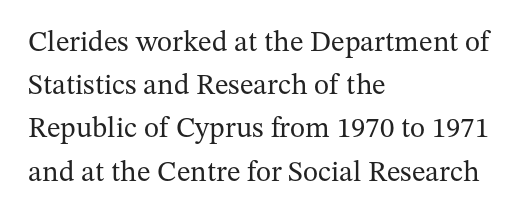
The image shows 29 px regular-weight serif type, upright; set left-aligned, normal line spacing (1.49x), normal letter spacing, not underlined; medium stroke contrast and a medium x-height.
